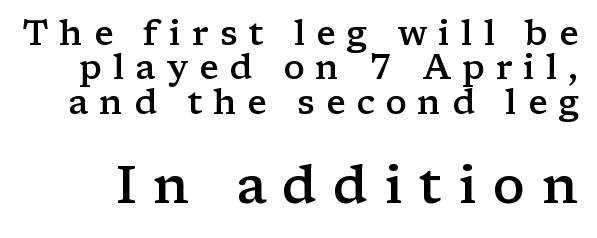
The letters advance in unequal steps, a hallmark of proportional type. The type family on display is of the serif kind. Is there much room between lines? No — they nearly touch. How are the letters spaced? Widely, with obvious added tracking. Every character sits straight up, as roman type does.
